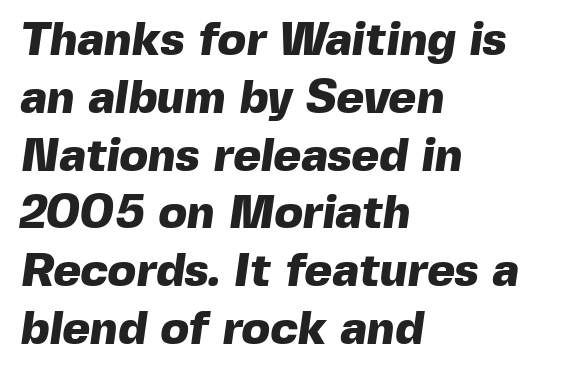
Q: Is the text bold? A: Yes.
Q: Is the typeface a serif or a sans-serif typeface? A: Sans-serif.
Q: Is the text underlined? A: No.
Q: How is the paragraph aligned? A: Left-aligned.
Q: Is the spacing between letters normal or unusually wide? A: Normal.
Q: Width (condensed, normal, or wide)? A: Normal.
Q: x-height? A: Medium.
Q: Monospaced? A: No.
